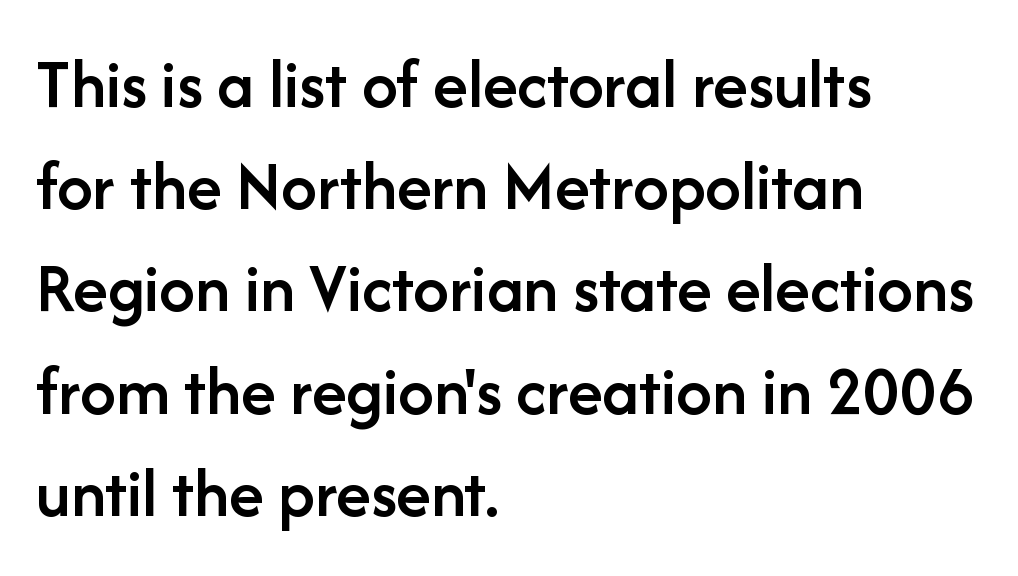
Q: Is the text bold? A: Semi-bold.
Q: Is the text italic (slanted)? A: No, it is upright.
Q: Is the typeface a serif or a sans-serif typeface? A: Sans-serif.
Q: Is the text underlined? A: No.
Q: How is the paragraph aligned? A: Left-aligned.
Q: Is the spacing between letters normal or unusually wide? A: Normal.
Q: Is the spacing between lines tight, normal or loose? A: Normal.
Q: Width (condensed, normal, or wide)? A: Normal.
Q: Stroke contrast? A: Low.
Q: x-height? A: Medium.
Q: Monospaced? A: No.
